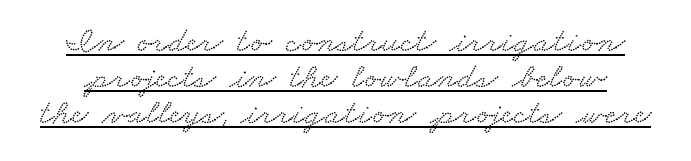
{"serif": "yes", "width": "wide", "stroke_contrast": "low", "x_height": "small", "monospaced": "no", "underline": "yes", "line_spacing": "tight", "line_spacing_ratio": 1.0, "letter_spacing": "normal", "letter_spacing_em": 0.0, "glyph_px": 36}
